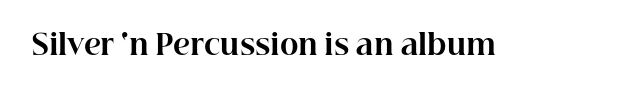
Q: Is the text bold? A: Yes.
Q: Is the text italic (slanted)? A: No, it is upright.
Q: Is the typeface a serif or a sans-serif typeface? A: Serif.
Q: Is the text underlined? A: No.
Q: Is the spacing between letters normal or unusually wide? A: Normal.
Q: Width (condensed, normal, or wide)? A: Normal.
Q: Stroke contrast? A: High.
Q: x-height? A: Medium.
Q: Monospaced? A: No.
